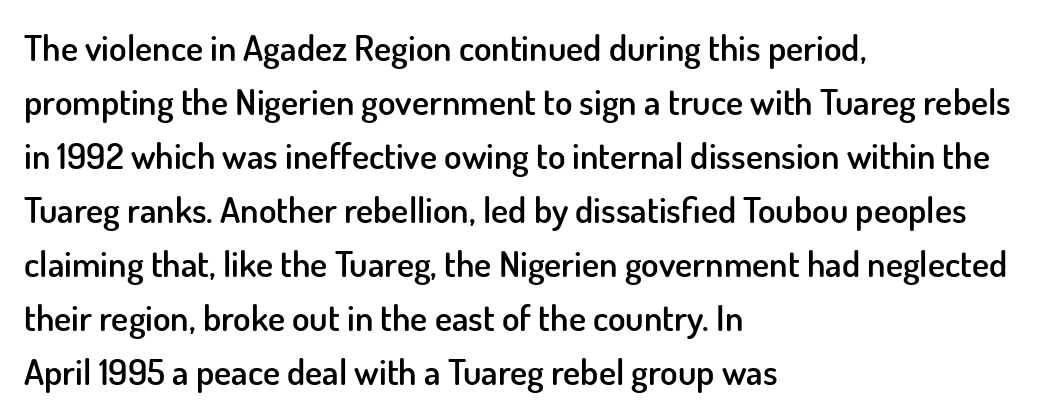
The text was rendered using a sans face with plain stroke endings. Here the designer chose a conventional face with non-uniform glyph widths. Bold? Not quite — semibold, heavier than regular but stopping short. The lines sit at an ordinary, default distance from one another. Every row of glyphs begins at an identical x-position on the left.
